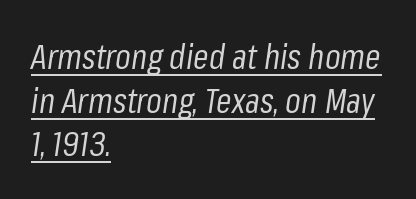
Q: Is the text bold? A: No.
Q: Is the text italic (slanted)? A: Yes, it leans right by about 8 degrees.
Q: Is the text underlined? A: Yes.
Q: How is the paragraph aligned? A: Left-aligned.
Q: Is the spacing between letters normal or unusually wide? A: Normal.
Q: Is the spacing between lines tight, normal or loose? A: Normal.
Q: Width (condensed, normal, or wide)? A: Condensed.
Q: Stroke contrast? A: Low.
Q: x-height? A: Medium.
Q: Monospaced? A: No.
